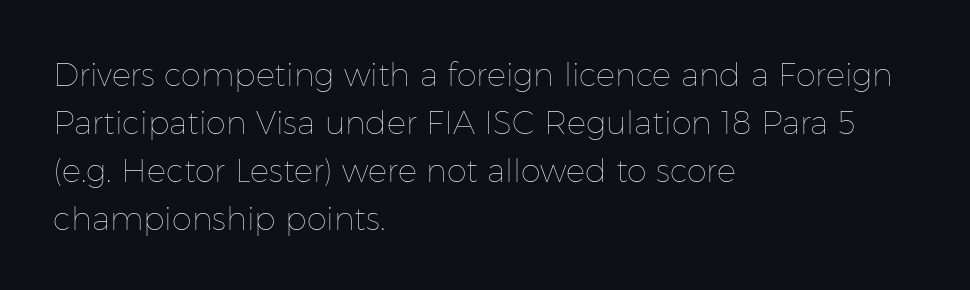
The strokes carry an ordinary text weight at most. Has an underline been added? It has not. The line-height multiplier appears to be the usual default. The typography opts for an upright posture over an oblique one. This sample has the flowing, uneven cadence of proportional lettering.
